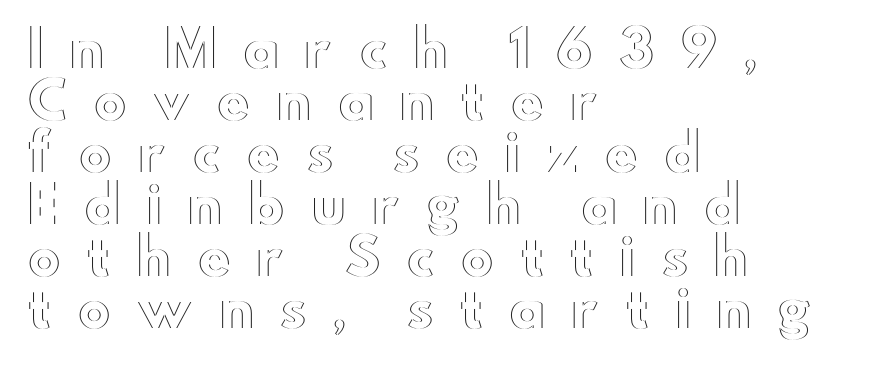
Q: Is the text italic (slanted)? A: No, it is upright.
Q: Is the text underlined? A: No.
Q: How is the paragraph aligned? A: Left-aligned.
Q: Is the spacing between letters normal or unusually wide? A: Unusually wide.
Q: Is the spacing between lines tight, normal or loose? A: Tight.
Q: Width (condensed, normal, or wide)? A: Wide.
Q: x-height? A: Small.
Q: Monospaced? A: No.
